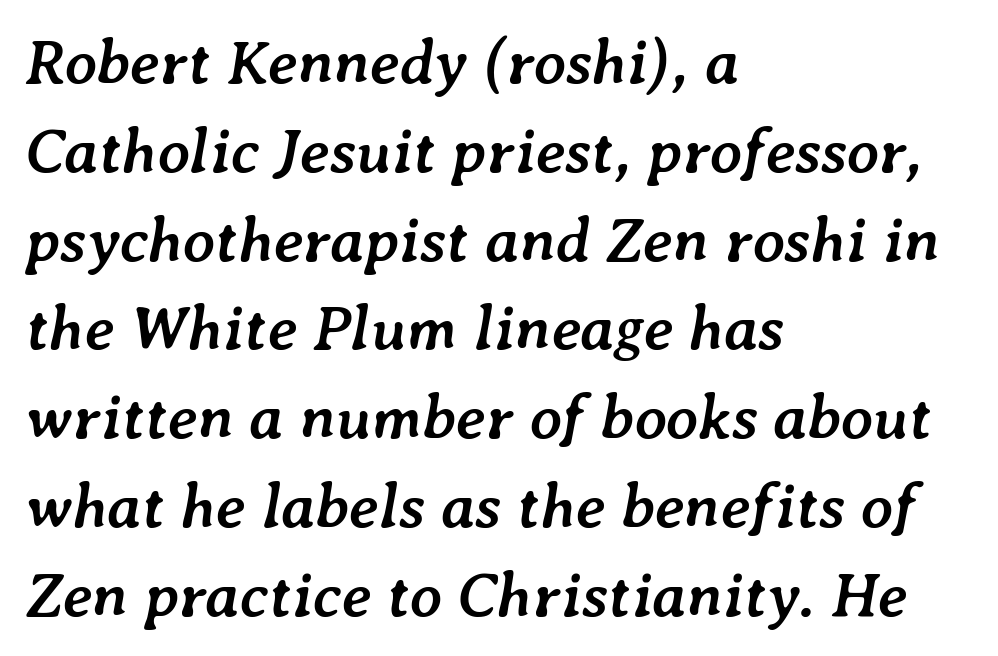
Anything drawn beneath the words? Only blank space. Stroke thickness is high; the sample reads as a true bold. The passage shown stacks its lines at a standard gap. Here the designer chose a conventional face with non-uniform glyph widths. Notice how the stems are inclined rather than vertical — that's the hallmark of italics.
